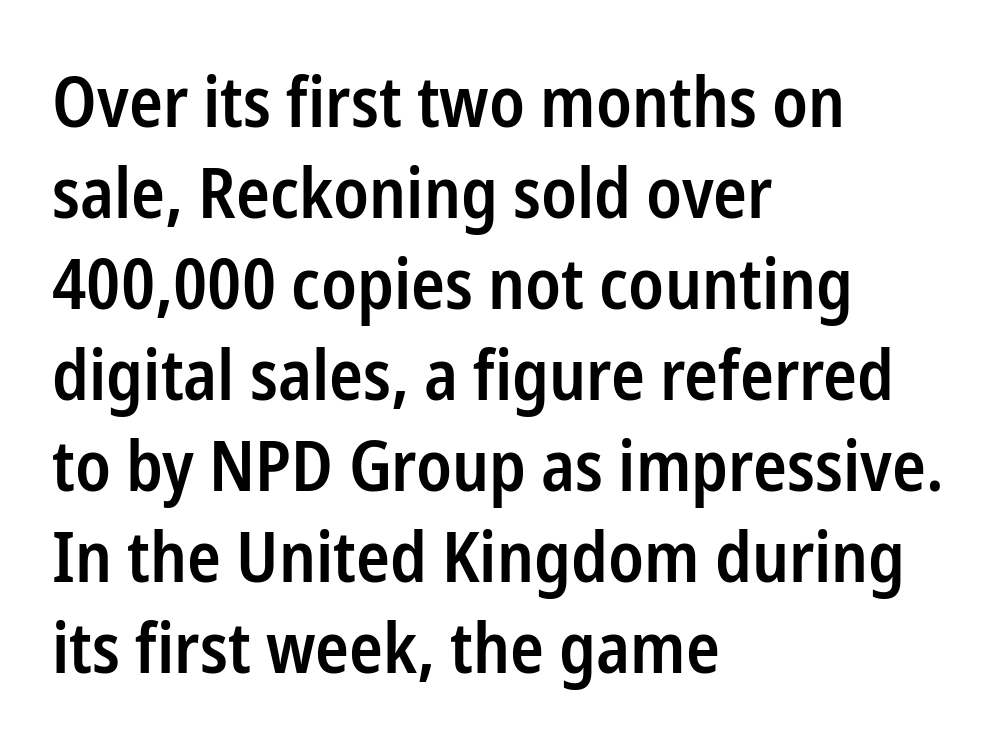
{"serif": "no", "italic": "no", "bold": "semi", "weight": "semibold", "width": "condensed", "stroke_contrast": "low", "x_height": "medium", "monospaced": "no", "underline": "no", "align": "left", "line_spacing": "normal", "line_spacing_ratio": 1.3, "letter_spacing": "normal", "letter_spacing_em": 0.0, "glyph_px": 70}
